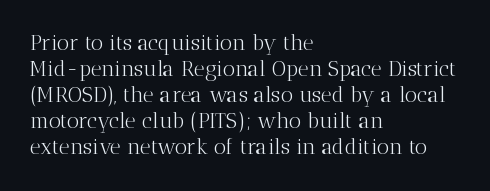
{"italic": "no", "bold": "no", "underline": "no", "align": "left", "line_spacing_ratio": 1.24, "letter_spacing": "normal", "letter_spacing_em": 0.0, "glyph_px": 21}
